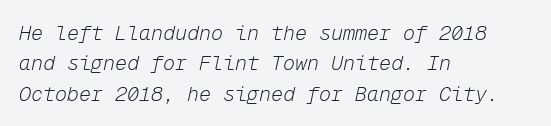
You could call the tracking neutral — neither tight nor loose. The typesetter chose a ragged-right arrangement here. Italic: yes, the glyphs are oblique. Check under the words: just untouched page. The leading is moderate, giving the passage an even texture. The letterforms sit at book weight or below.
